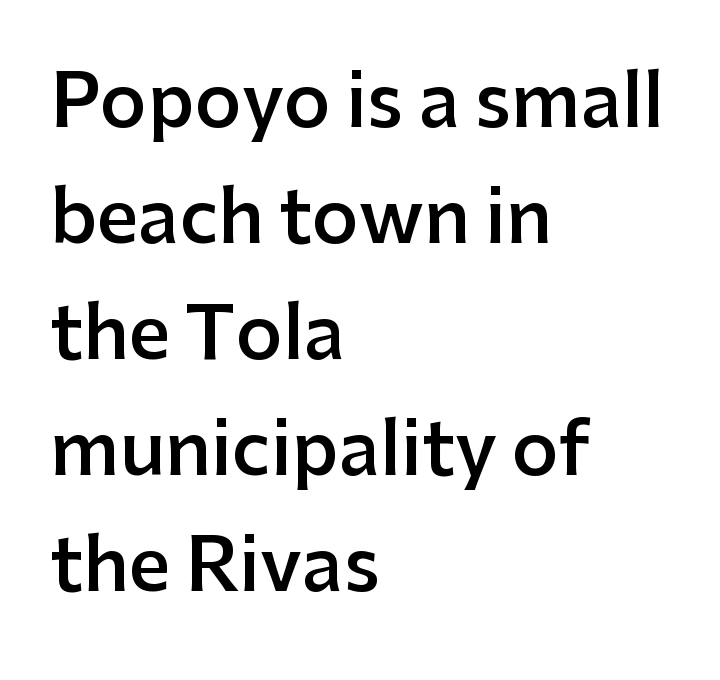
Q: Is the text bold? A: Semi-bold.
Q: Is the text italic (slanted)? A: No, it is upright.
Q: Is the typeface a serif or a sans-serif typeface? A: Sans-serif.
Q: Is the text underlined? A: No.
Q: How is the paragraph aligned? A: Left-aligned.
Q: Is the spacing between letters normal or unusually wide? A: Normal.
Q: Is the spacing between lines tight, normal or loose? A: Normal.
Q: Width (condensed, normal, or wide)? A: Normal.
Q: Stroke contrast? A: Low.
Q: x-height? A: Medium.
Q: Monospaced? A: No.
